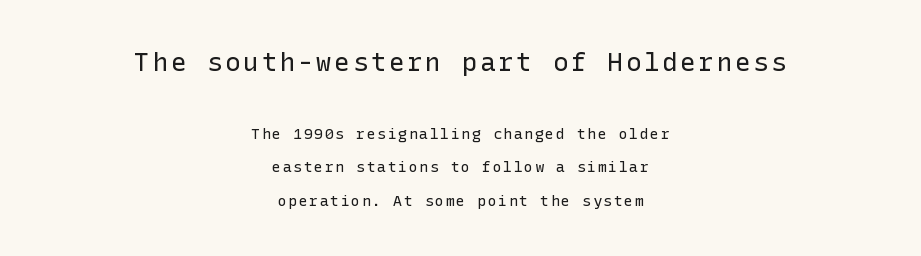
Q: Is the text bold? A: No.
Q: Is the text italic (slanted)? A: No, it is upright.
Q: Is the text underlined? A: No.
Q: How is the paragraph aligned? A: Centered.
Q: Is the spacing between lines tight, normal or loose? A: Loose.
Q: Which block of text is set in a larger size, the first (top) or the second (bottom)? A: The first (top) one.
